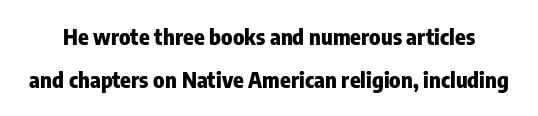
The image shows 22 px bold type, upright; set loose line spacing (1.97x), normal letter spacing, not underlined.
